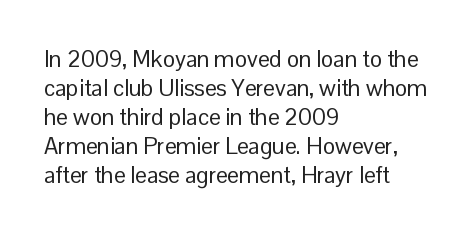
The image shows 23 px text type, upright; set left-aligned, normal line spacing (1.26x), normal letter spacing, not underlined.
